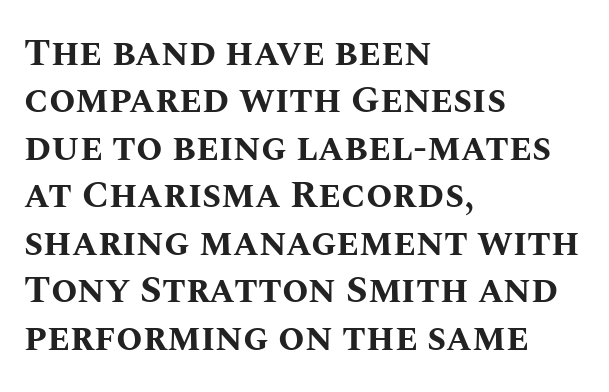
The image shows 38 px bold type, upright; set left-aligned, normal line spacing (1.25x), normal letter spacing, not underlined; medium stroke contrast and a large x-height.
